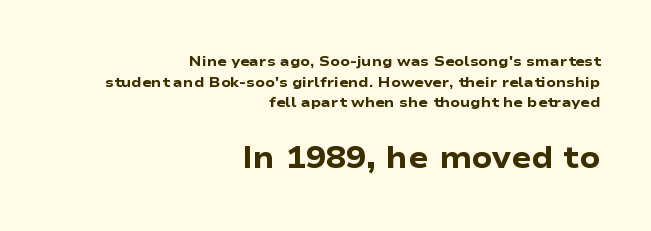
{"serif": "no", "italic": "no", "bold": "yes", "weight": "heavy", "width": "wide", "stroke_contrast": "low", "x_height": "medium", "monospaced": "no", "underline": "no", "align": "right", "line_spacing": "normal", "line_spacing_ratio": 1.48, "letter_spacing": "normal", "letter_spacing_em": 0.0, "larger_block": "second", "size_ratio": 2.14, "glyph_px": 30}
